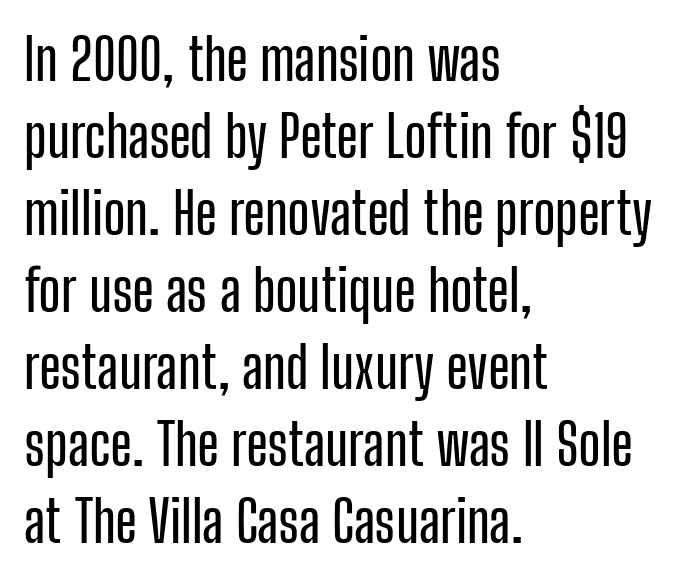
Q: Is the text italic (slanted)? A: No, it is upright.
Q: Is the typeface a serif or a sans-serif typeface? A: Sans-serif.
Q: Is the text underlined? A: No.
Q: How is the paragraph aligned? A: Left-aligned.
Q: Is the spacing between letters normal or unusually wide? A: Normal.
Q: Is the spacing between lines tight, normal or loose? A: Normal.
Q: Width (condensed, normal, or wide)? A: Condensed.
Q: Stroke contrast? A: Low.
Q: x-height? A: Medium.
Q: Monospaced? A: No.
